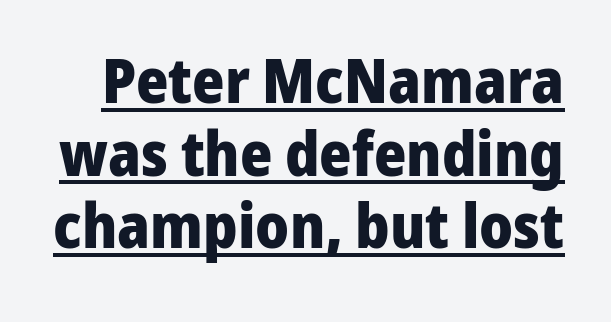
Q: Is the text bold? A: Yes.
Q: Is the text italic (slanted)? A: No, it is upright.
Q: Is the typeface a serif or a sans-serif typeface? A: Sans-serif.
Q: Is the text underlined? A: Yes.
Q: Is the spacing between letters normal or unusually wide? A: Normal.
Q: Width (condensed, normal, or wide)? A: Normal.
Q: Stroke contrast? A: Low.
Q: x-height? A: Medium.
Q: Monospaced? A: No.
